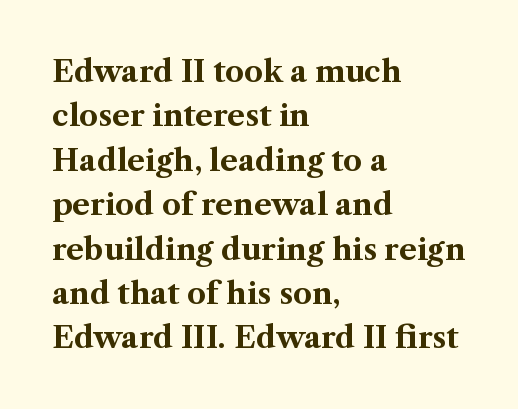
The image shows 30 px bold serif type, upright; set left-aligned, normal line spacing (1.48x), normal letter spacing, not underlined; medium stroke contrast and a medium x-height.
